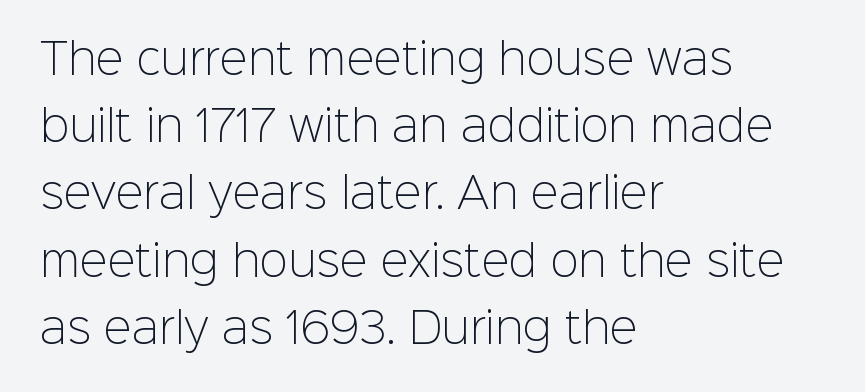
{"serif": "no", "italic": "no", "bold": "no", "weight": "light", "width": "normal", "stroke_contrast": "low", "x_height": "medium", "monospaced": "no", "underline": "no", "align": "left", "line_spacing": "normal", "line_spacing_ratio": 1.6, "letter_spacing": "normal", "letter_spacing_em": 0.0, "glyph_px": 42}
